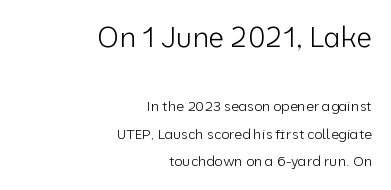
Q: Is the text bold? A: No.
Q: Is the text italic (slanted)? A: No, it is upright.
Q: Is the typeface a serif or a sans-serif typeface? A: Sans-serif.
Q: Is the text underlined? A: No.
Q: How is the paragraph aligned? A: Right-aligned.
Q: Is the spacing between letters normal or unusually wide? A: Normal.
Q: Is the spacing between lines tight, normal or loose? A: Loose.
Q: Which block of text is set in a larger size, the first (top) or the second (bottom)? A: The first (top) one.
Q: Width (condensed, normal, or wide)? A: Normal.
Q: Stroke contrast? A: Low.
Q: x-height? A: Medium.
Q: Monospaced? A: No.
